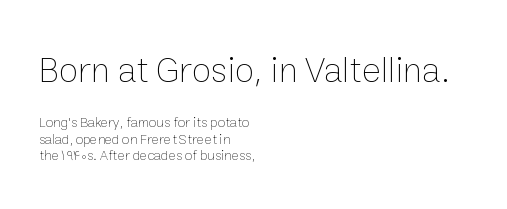
{"italic": "no", "bold": "no", "weight": "thin", "width": "normal", "stroke_contrast": "low", "x_height": "medium", "monospaced": "no", "underline": "no", "align": "left", "line_spacing_ratio": 1.18, "letter_spacing": "normal", "letter_spacing_em": 0.0, "larger_block": "first", "size_ratio": 2.57, "glyph_px": 36}
